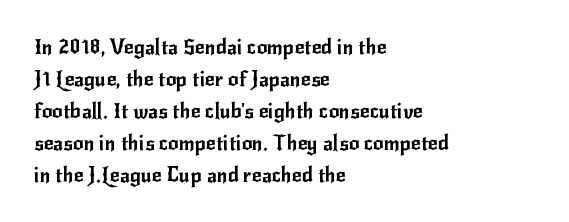
Spacing between characters is what you'd get straight out of the box. This sample is left-justified, so line endings fall wherever the words run out. Has an underline been added? It has not. Evenly set lines give the paragraph a standard silhouette. You can tell it's not italic because the verticals are truly vertical.
